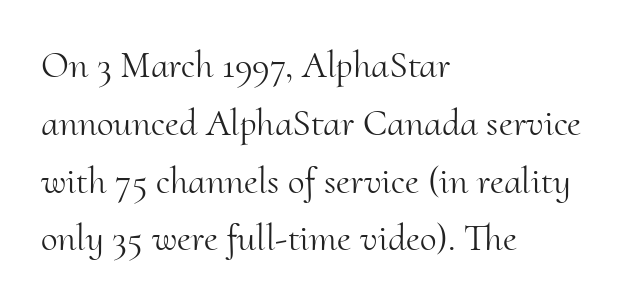
{"serif": "yes", "italic": "no", "bold": "no", "weight": "light", "width": "normal", "stroke_contrast": "medium", "x_height": "small", "monospaced": "no", "underline": "no", "align": "left", "line_spacing": "normal", "line_spacing_ratio": 1.52, "letter_spacing": "normal", "letter_spacing_em": 0.0, "glyph_px": 38}
